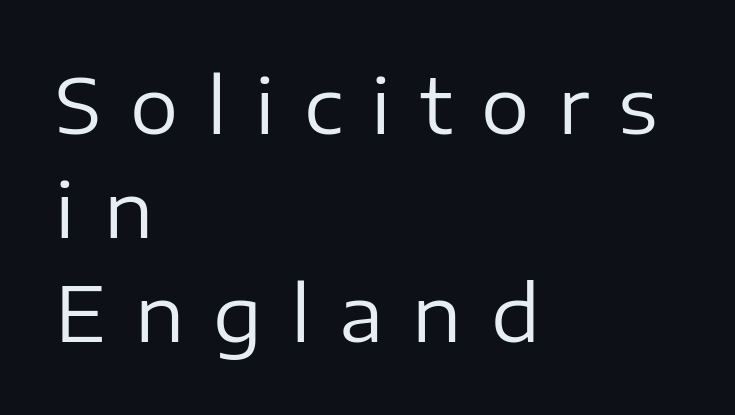
{"serif": "no", "italic": "no", "bold": "no", "weight": "regular", "width": "normal", "stroke_contrast": "low", "x_height": "medium", "monospaced": "no", "underline": "no", "align": "left", "line_spacing": "normal", "line_spacing_ratio": 1.37, "letter_spacing": "wide", "letter_spacing_em": 0.38, "glyph_px": 76}
